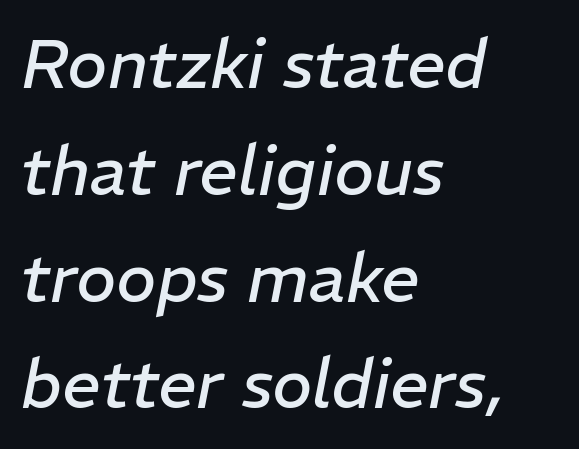
Q: Is the text bold? A: No.
Q: Is the text italic (slanted)? A: Yes, it leans right by about 11 degrees.
Q: Is the text underlined? A: No.
Q: How is the paragraph aligned? A: Left-aligned.
Q: Is the spacing between letters normal or unusually wide? A: Normal.
Q: Is the spacing between lines tight, normal or loose? A: Normal.
Q: Width (condensed, normal, or wide)? A: Normal.
Q: Stroke contrast? A: Low.
Q: x-height? A: Medium.
Q: Monospaced? A: No.
